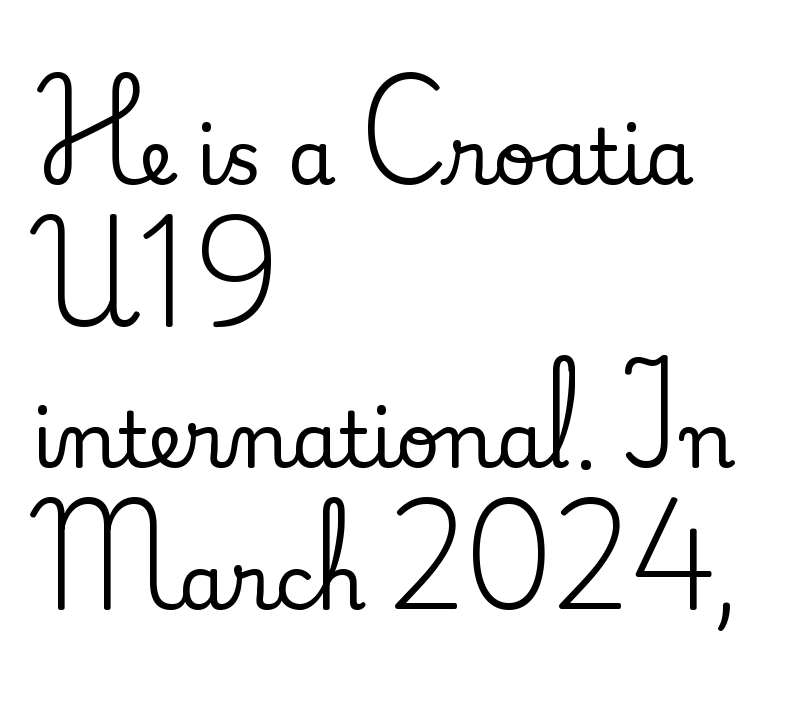
Q: Is the text italic (slanted)? A: No, it is upright.
Q: Is the typeface a serif or a sans-serif typeface? A: Serif.
Q: Is the text underlined? A: No.
Q: How is the paragraph aligned? A: Left-aligned.
Q: Is the spacing between letters normal or unusually wide? A: Normal.
Q: Width (condensed, normal, or wide)? A: Normal.
Q: Stroke contrast? A: Medium.
Q: x-height? A: Small.
Q: Monospaced? A: No.
